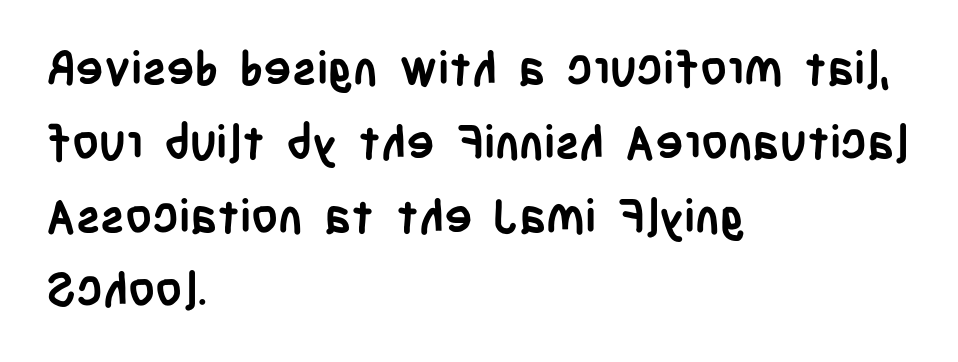
{"serif": "no", "italic": "no", "bold": "yes", "weight": "semibold", "width": "condensed", "stroke_contrast": "low", "x_height": "large", "monospaced": "no", "underline": "no", "align": "left", "line_spacing": "normal", "line_spacing_ratio": 1.57, "letter_spacing": "normal", "letter_spacing_em": 0.0, "glyph_px": 47}
